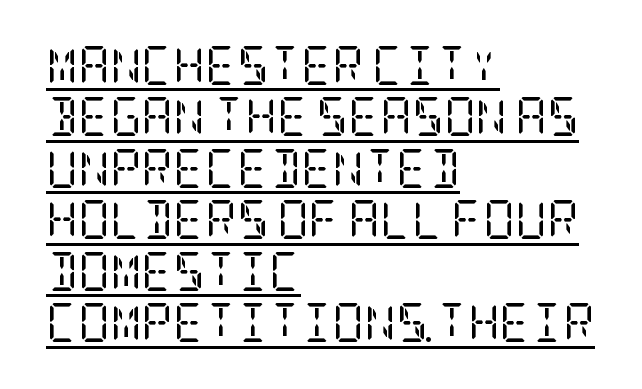
Q: Is the text bold? A: No.
Q: Is the text italic (slanted)? A: No, it is upright.
Q: Is the typeface a serif or a sans-serif typeface? A: Serif.
Q: Is the text underlined? A: Yes.
Q: How is the paragraph aligned? A: Left-aligned.
Q: Is the spacing between letters normal or unusually wide? A: Normal.
Q: Is the spacing between lines tight, normal or loose? A: Normal.
Q: Width (condensed, normal, or wide)? A: Condensed.
Q: Stroke contrast? A: Low.
Q: x-height? A: Large.
